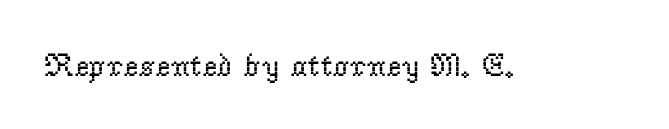
The letters carry serifs — small finishing strokes at the ends of their stems. The letters stand straight up with perfectly vertical stems. The letterforms sit at book weight or below. A typesetter would call this proportional, since set widths differ per character. A bare baseline throughout the passage.
